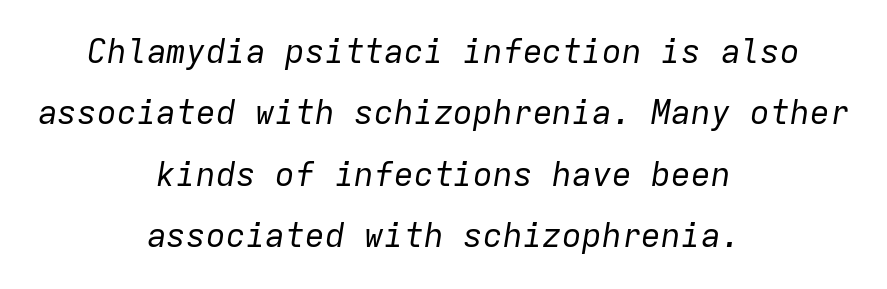
{"italic": "yes", "lean": "right", "slant_degrees": 9, "bold": "no", "weight": "regular", "width": "normal", "stroke_contrast": "low", "x_height": "medium", "monospaced": "yes", "underline": "no", "align": "center", "line_spacing_ratio": 1.86, "letter_spacing": "normal", "letter_spacing_em": 0.0, "glyph_px": 33}
